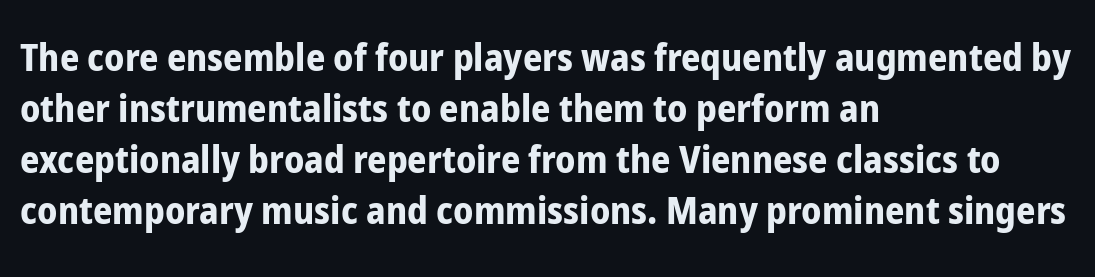
{"serif": "no", "italic": "no", "bold": "yes", "weight": "bold", "width": "condensed", "stroke_contrast": "low", "x_height": "medium", "monospaced": "no", "underline": "no", "align": "left", "line_spacing": "normal", "line_spacing_ratio": 1.34, "letter_spacing": "normal", "letter_spacing_em": 0.0, "glyph_px": 38}
